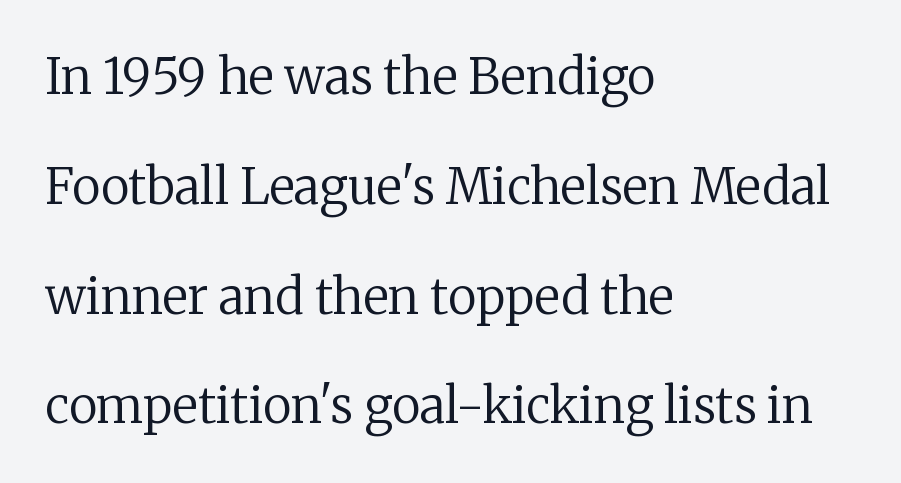
The image shows 49 px regular-weight serif type, upright; set left-aligned, loose line spacing (2.24x), normal letter spacing, not underlined; low stroke contrast and a medium x-height.
